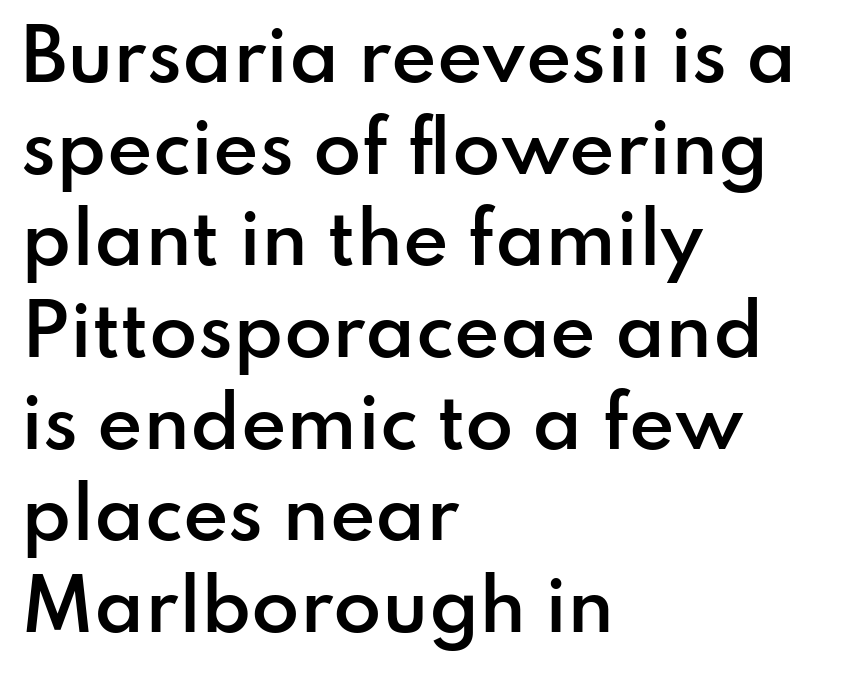
The typography opts for an upright posture over an oblique one. The rows are spaced the way most documents space them. Weight check: semibold — heavier than regular, not quite bold. The paragraph shown leans on its left margin.
